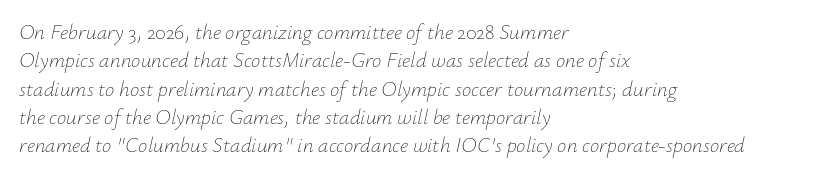
The typesetting does not lean heavy: it is not bold. Characters are canted at an angle relative to the baseline's perpendicular. The area under the type is left untouched. In CSS terms this would be text-align: left.
